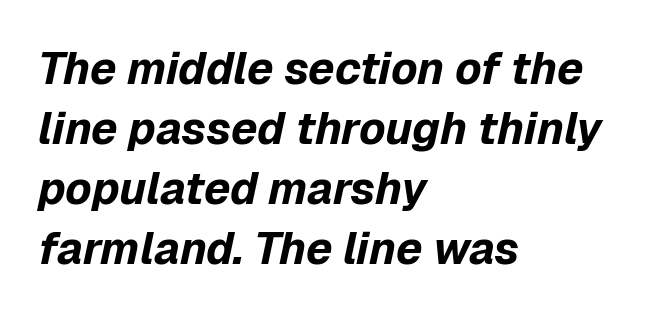
{"italic": "yes", "lean": "right", "slant_degrees": 12, "bold": "yes", "weight": "bold", "width": "normal", "stroke_contrast": "low", "x_height": "medium", "monospaced": "no", "underline": "no", "align": "left", "line_spacing": "normal", "line_spacing_ratio": 1.33, "letter_spacing": "normal", "letter_spacing_em": 0.0, "glyph_px": 45}
